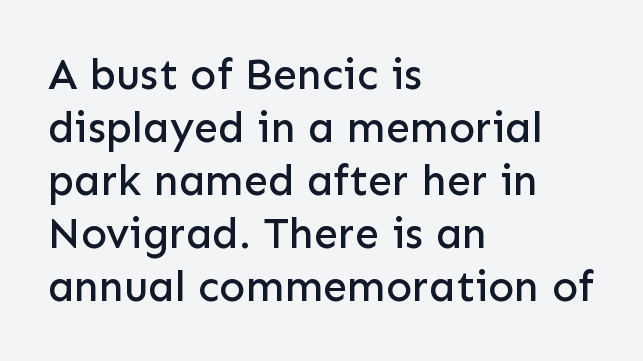
Q: Is the text italic (slanted)? A: No, it is upright.
Q: Is the typeface a serif or a sans-serif typeface? A: Sans-serif.
Q: Is the text underlined? A: No.
Q: How is the paragraph aligned? A: Left-aligned.
Q: Is the spacing between letters normal or unusually wide? A: Normal.
Q: Width (condensed, normal, or wide)? A: Normal.
Q: Stroke contrast? A: Low.
Q: x-height? A: Medium.
Q: Monospaced? A: No.
